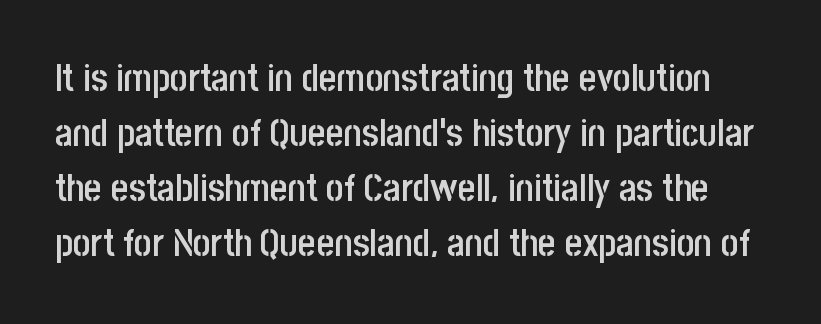
Q: Is the text bold? A: Semi-bold.
Q: Is the text italic (slanted)? A: No, it is upright.
Q: Is the typeface a serif or a sans-serif typeface? A: Sans-serif.
Q: Is the text underlined? A: No.
Q: Is the spacing between letters normal or unusually wide? A: Normal.
Q: Is the spacing between lines tight, normal or loose? A: Normal.
Q: Width (condensed, normal, or wide)? A: Condensed.
Q: Stroke contrast? A: Low.
Q: x-height? A: Large.
Q: Monospaced? A: No.
